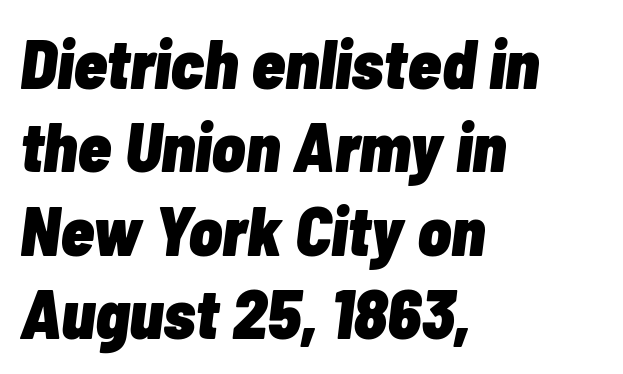
Q: Is the text bold? A: Yes.
Q: Is the text italic (slanted)? A: Yes, it leans right by about 7 degrees.
Q: Is the text underlined? A: No.
Q: How is the paragraph aligned? A: Left-aligned.
Q: Is the spacing between letters normal or unusually wide? A: Normal.
Q: Width (condensed, normal, or wide)? A: Condensed.
Q: Stroke contrast? A: Low.
Q: x-height? A: Medium.
Q: Monospaced? A: No.
